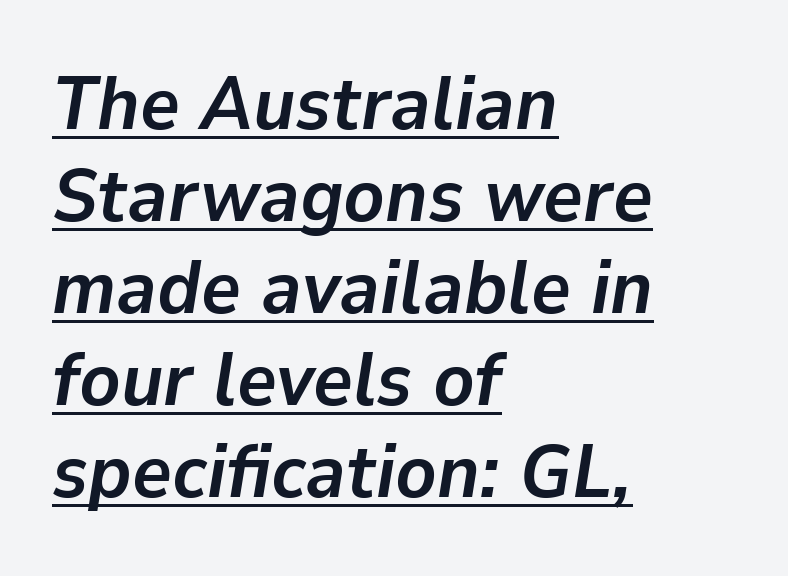
Between one letter and the next there's only the usual sliver of space. Observe the lean: these are italic letterforms. The passage is arranged the way most books set body copy — flush left. Varying glyph widths throughout — classic text-font behaviour. Has an underline been added? It has. The glyphs have the mass of a bold cut.
